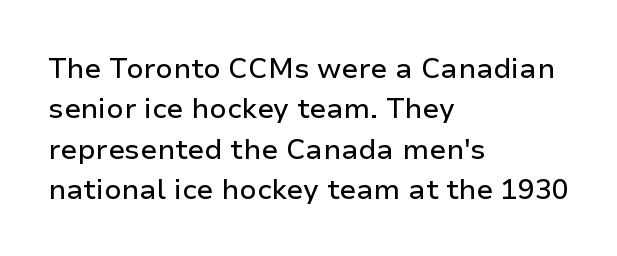
{"serif": "no", "italic": "no", "width": "normal", "stroke_contrast": "low", "x_height": "medium", "monospaced": "no", "underline": "no", "align": "left", "line_spacing": "normal", "line_spacing_ratio": 1.44, "letter_spacing": "normal", "letter_spacing_em": 0.0, "glyph_px": 28}
